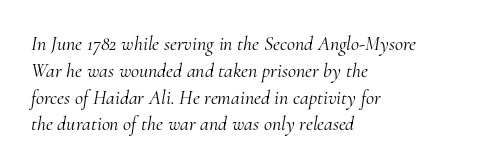
The image shows 20 px text type, italic (leaning right); set left-aligned, normal line spacing (1.34x), normal letter spacing, not underlined.
